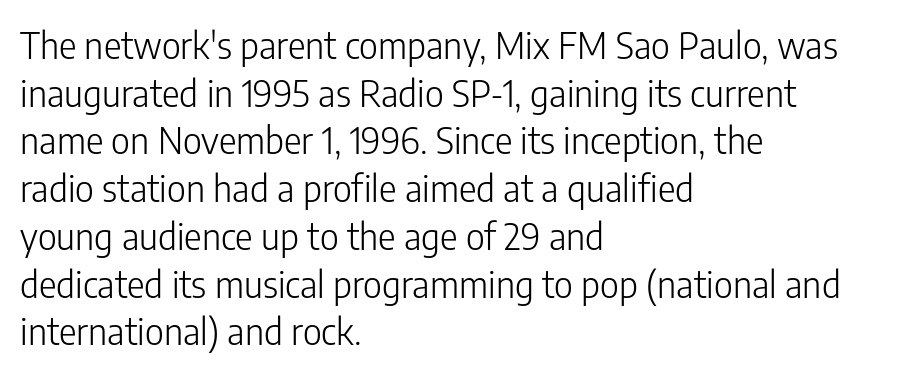
The image shows 37 px light, condensed sans-serif type, upright; set left-aligned, normal line spacing (1.29x), normal letter spacing, not underlined; low stroke contrast and a medium x-height.
